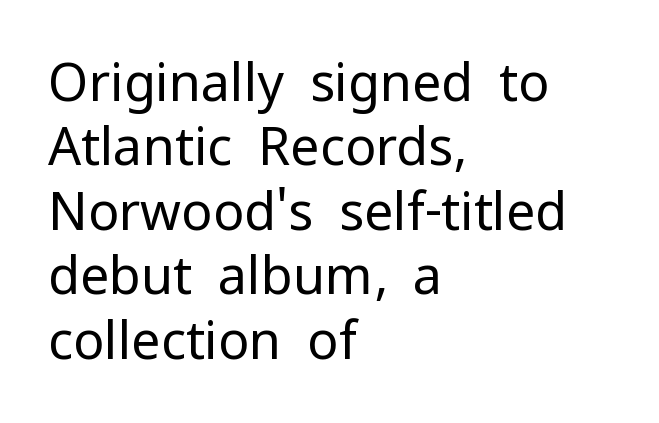
The letters advance in unequal steps, a hallmark of proportional type. Just letters on the line, the space beneath them empty. The text block is weighted toward the left margin, trailing off unevenly rightward. The axis of the letterforms is exactly vertical. The characters display no serif detailing; their extremities are plain. Honestly, the letter spacing is just normal — you wouldn't notice it.
